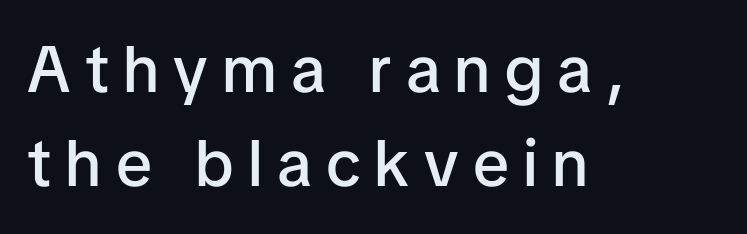
The image shows 65 px semibold sans-serif type, upright; set left-aligned, normal line spacing (1.45x), unusually wide letter spacing (+0.22 em), not underlined; low stroke contrast and a medium x-height.
